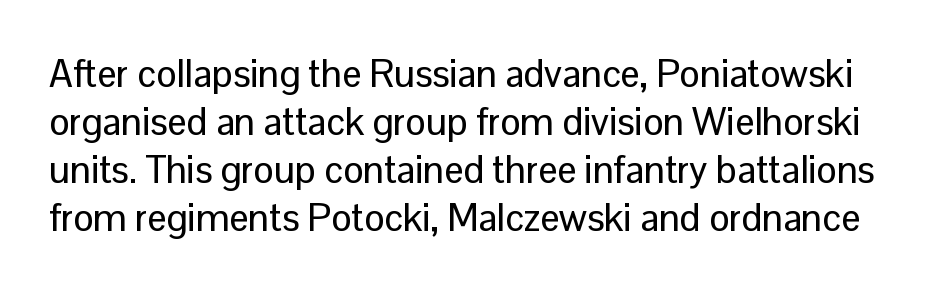
The image shows 38 px sans-serif type, upright; set normal line spacing (1.26x), normal letter spacing, not underlined; low stroke contrast and a medium x-height.
